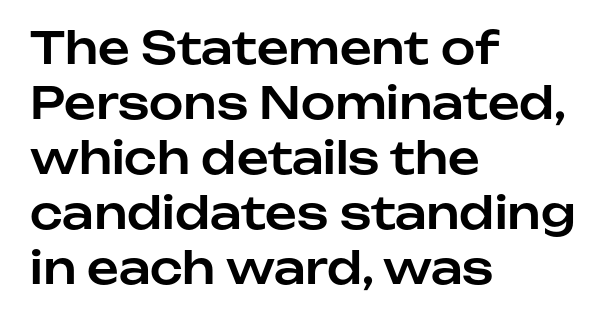
The image shows 44 px sans-serif type, upright; set left-aligned, normal line spacing (1.25x), normal letter spacing, not underlined; low stroke contrast and a medium x-height.
